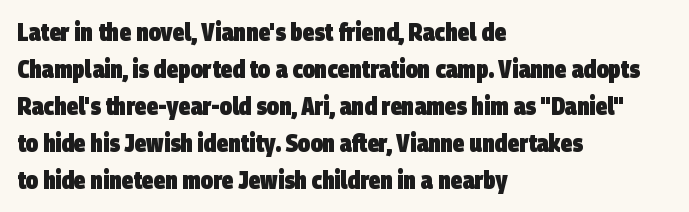
{"bold": "yes", "underline": "no", "align": "left", "line_spacing": "normal", "line_spacing_ratio": 1.54, "letter_spacing": "normal", "letter_spacing_em": 0.0, "glyph_px": 24}
